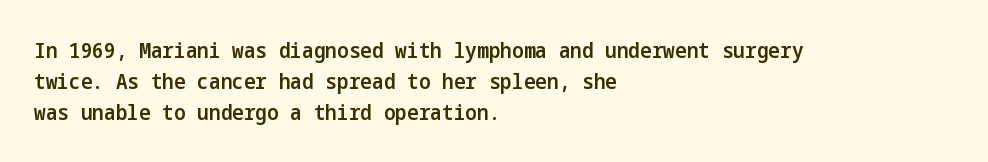
The image shows 22 px text type, upright; set left-aligned, normal line spacing (1.41x), normal letter spacing, not underlined.
